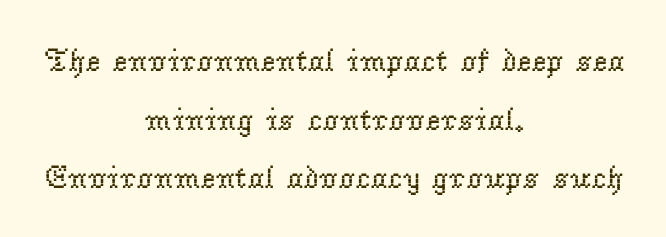
The gap between lines stays unmarked. Think of a printed novel: that variable character pitch is what you see here. These lines were composed using upright roman letters. Caption: multi-line text, centered on the measure. Tracking value appears to be zero — textbook default spacing.
